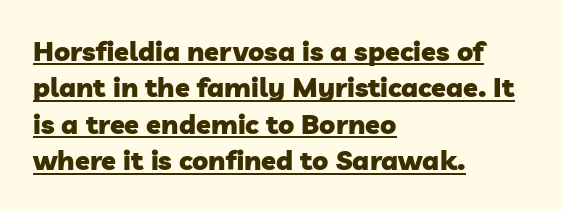
In terms of letterspacing, this is plain default setting. Short and long lines alike share a common starting point at left. A dark, heavy texture on the line: the type is bold. The rendering uses a moderate line-height, typical for paragraphs. Does a line run under the words? Yes, clearly.
